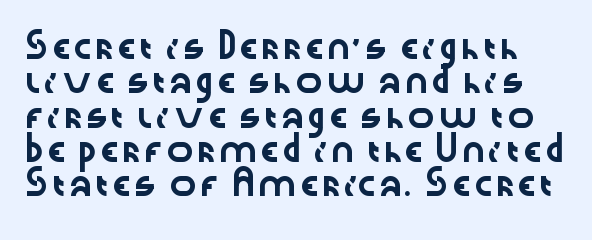
Here the glyphs are tracked normally, forming tight word shapes. Every stem runs plumb, perpendicular to the baseline. The glyphs are unaccompanied by any horizontal stroke below them. Honestly, the row spacing looks completely unremarkable.
